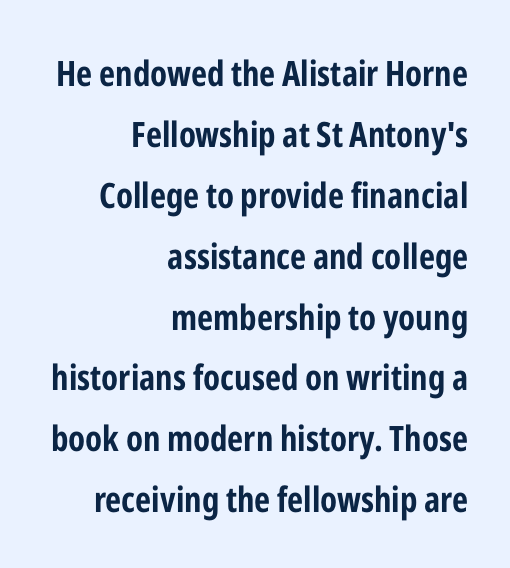
The image shows 35 px bold, condensed sans-serif type, upright; set right-aligned, line spacing 1.74x, normal letter spacing, not underlined; low stroke contrast and a medium x-height.
